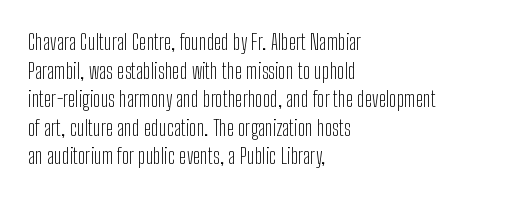
{"italic": "no", "bold": "no", "underline": "no", "align": "left", "line_spacing": "normal", "line_spacing_ratio": 1.3, "letter_spacing": "normal", "letter_spacing_em": 0.0, "glyph_px": 22}
